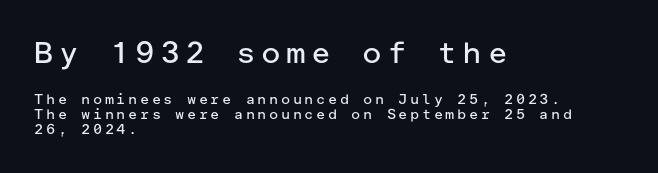
Q: Is the text bold? A: No.
Q: Is the text italic (slanted)? A: No, it is upright.
Q: Is the typeface a serif or a sans-serif typeface? A: Sans-serif.
Q: Is the text underlined? A: No.
Q: How is the paragraph aligned? A: Left-aligned.
Q: Is the spacing between lines tight, normal or loose? A: Tight.
Q: Which block of text is set in a larger size, the first (top) or the second (bottom)? A: The first (top) one.
Q: Width (condensed, normal, or wide)? A: Normal.
Q: Stroke contrast? A: Low.
Q: x-height? A: Medium.
